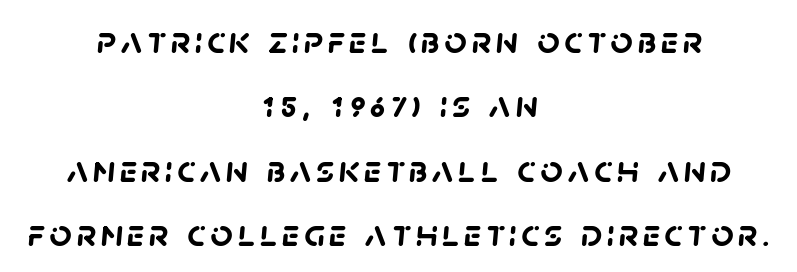
{"serif": "no", "bold": "yes", "weight": "semibold", "width": "normal", "stroke_contrast": "low", "x_height": "large", "monospaced": "no", "underline": "no", "align": "center", "line_spacing": "normal", "line_spacing_ratio": 1.65, "glyph_px": 39}
